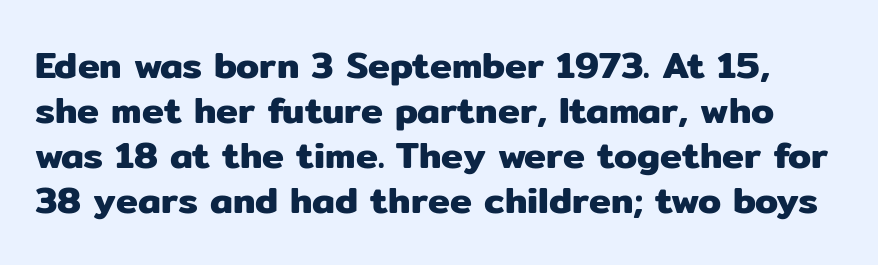
Each word holds together tightly as a unit, with standard inter-letter gaps. Every stem runs plumb, perpendicular to the baseline. The letters advance in unequal steps, a hallmark of proportional type. This rendering features lettering with no underline.
